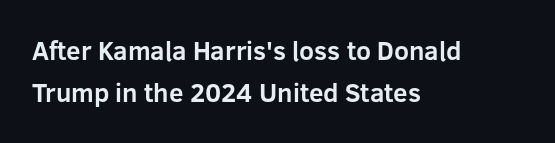
Students, note that the glyphs here touch the page at normal intervals. Descenders hang freely into open space. On the weight axis this lands at bold, roughly 700. Posture: upright roman. Compared with a centered layout, this one pins lines to the left instead.
